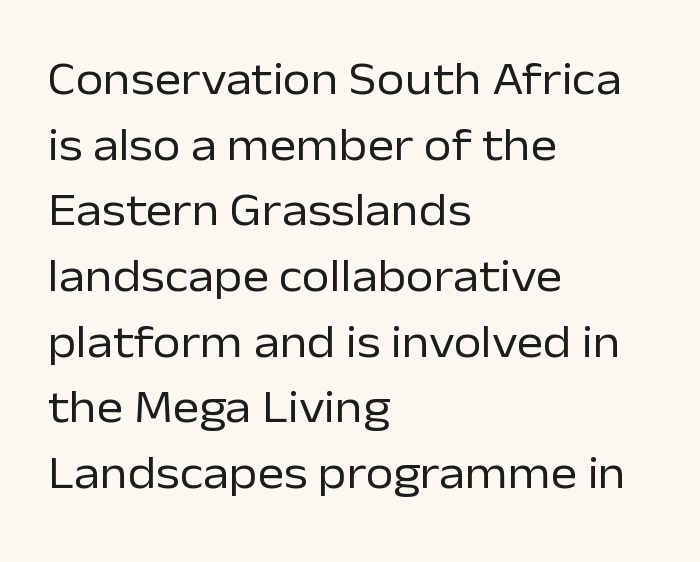
Q: Is the text bold? A: No.
Q: Is the text italic (slanted)? A: No, it is upright.
Q: Is the typeface a serif or a sans-serif typeface? A: Sans-serif.
Q: Is the text underlined? A: No.
Q: How is the paragraph aligned? A: Left-aligned.
Q: Is the spacing between letters normal or unusually wide? A: Normal.
Q: Is the spacing between lines tight, normal or loose? A: Normal.
Q: Width (condensed, normal, or wide)? A: Normal.
Q: Stroke contrast? A: Low.
Q: x-height? A: Medium.
Q: Monospaced? A: No.
